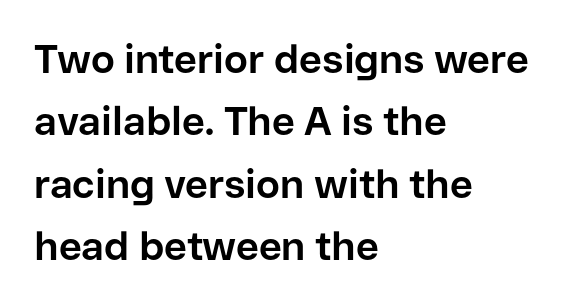
{"serif": "no", "italic": "no", "bold": "yes", "weight": "bold", "width": "normal", "stroke_contrast": "low", "x_height": "medium", "monospaced": "no", "underline": "no", "align": "left", "line_spacing": "normal", "line_spacing_ratio": 1.56, "letter_spacing": "normal", "letter_spacing_em": 0.0, "glyph_px": 40}
